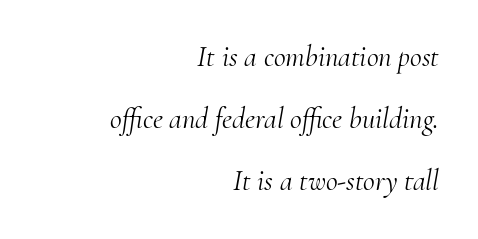
{"serif": "yes", "italic": "yes", "lean": "right", "slant_degrees": 10, "bold": "no", "weight": "light", "width": "normal", "stroke_contrast": "medium", "x_height": "small", "monospaced": "no", "underline": "no", "align": "right", "line_spacing": "loose", "line_spacing_ratio": 2.14, "letter_spacing": "normal", "letter_spacing_em": 0.0, "glyph_px": 29}
